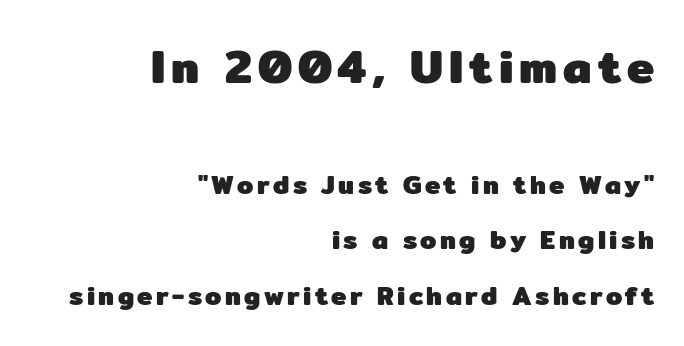
Q: Is the text bold? A: Yes.
Q: Is the text italic (slanted)? A: No, it is upright.
Q: Is the typeface a serif or a sans-serif typeface? A: Sans-serif.
Q: Is the text underlined? A: No.
Q: How is the paragraph aligned? A: Right-aligned.
Q: Is the spacing between lines tight, normal or loose? A: Loose.
Q: Which block of text is set in a larger size, the first (top) or the second (bottom)? A: The first (top) one.
Q: Width (condensed, normal, or wide)? A: Normal.
Q: Stroke contrast? A: Low.
Q: x-height? A: Medium.
Q: Monospaced? A: No.
